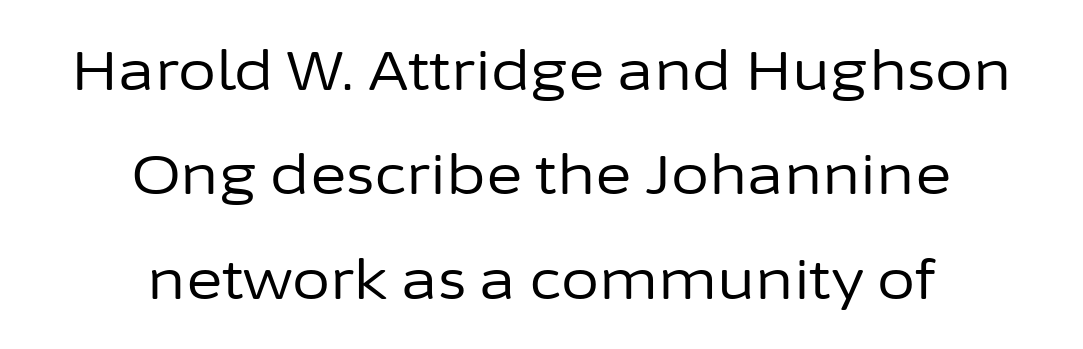
The lettering holds an erect, upright posture throughout. The rendering positions every line midway between the sides. The letters sit at their default tracking, neither squeezed nor spread. Check where the strokes stop: nothing finishes them off — pure sans. Whoever set this chose breathing room over compactness in the vertical rhythm.
